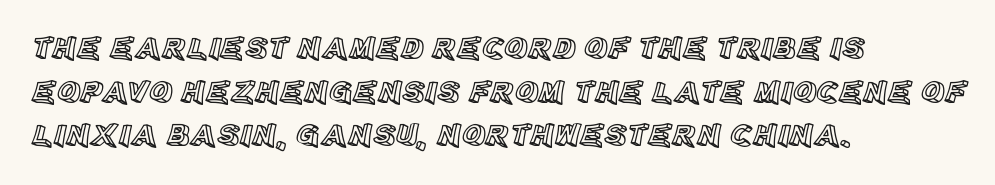
The image shows 32 px text type; set left-aligned, normal line spacing (1.36x), normal letter spacing, not underlined; a large x-height.
